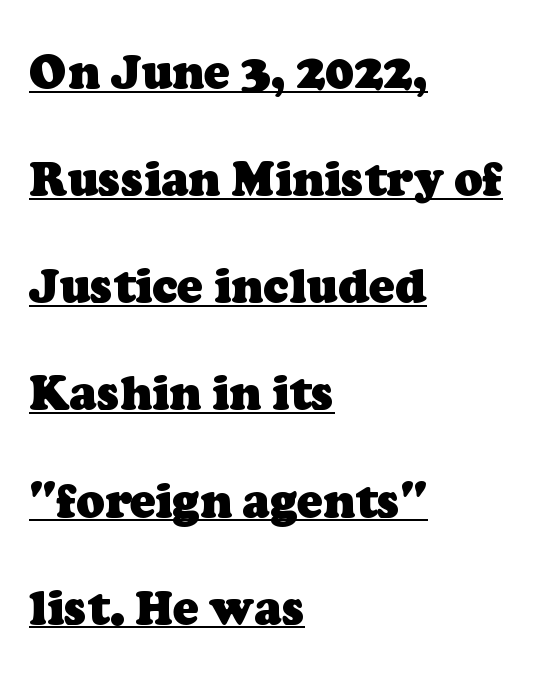
Do the characters align in a grid? No, the font is proportional. The strokes are fattened all the way to bold. Which margin do the lines hug? The left one — the right edge is uneven. This rendering employs a face with finishing strokes, i.e., a serif. The space between consecutive lines is lavish. The typesetter has applied underlining to the passage shown.
